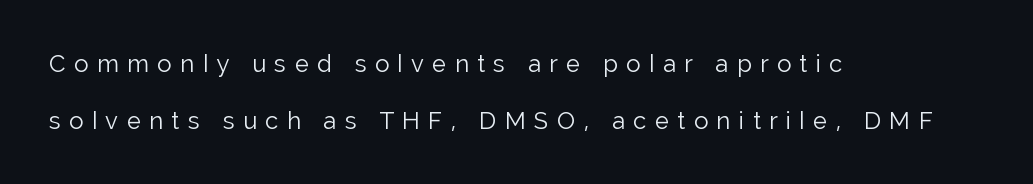
Q: Is the text bold? A: No.
Q: Is the text italic (slanted)? A: No, it is upright.
Q: Is the text underlined? A: No.
Q: How is the paragraph aligned? A: Left-aligned.
Q: Is the spacing between letters normal or unusually wide? A: Unusually wide.
Q: Is the spacing between lines tight, normal or loose? A: Loose.
